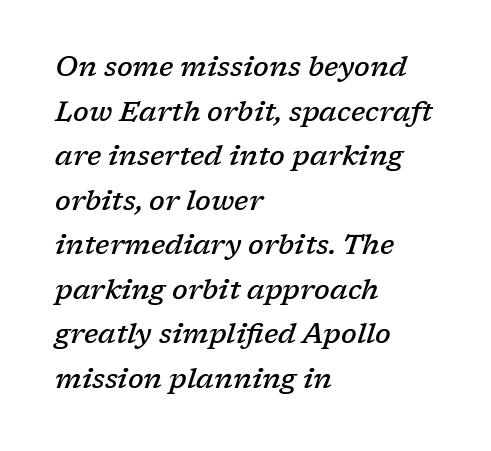
The image shows 28 px semibold serif type, italic (leaning right); set left-aligned, normal line spacing (1.59x), normal letter spacing, not underlined; low stroke contrast and a medium x-height.
